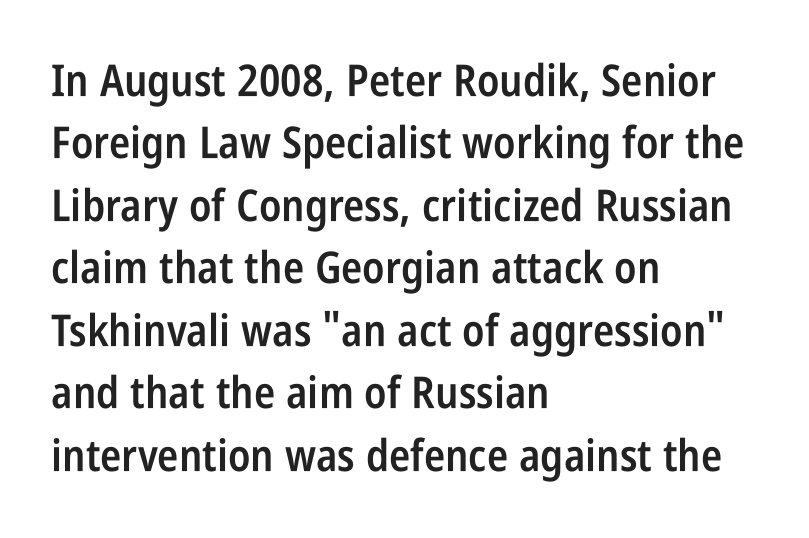
{"serif": "no", "italic": "no", "bold": "semi", "weight": "semibold", "width": "condensed", "stroke_contrast": "low", "x_height": "large", "monospaced": "no", "underline": "no", "align": "left", "line_spacing": "normal", "line_spacing_ratio": 1.42, "letter_spacing": "normal", "letter_spacing_em": 0.0, "glyph_px": 44}
